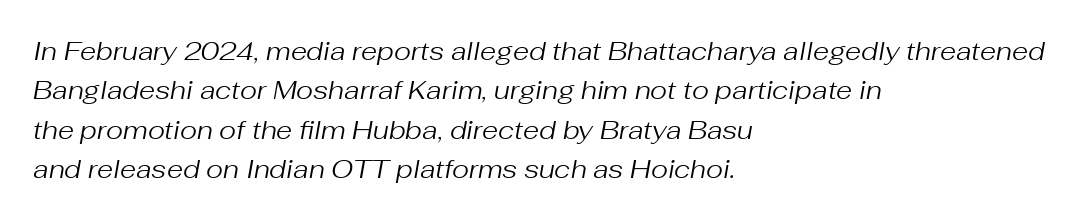
The image shows 26 px text type, italic (leaning right); set left-aligned, normal line spacing (1.51x), normal letter spacing, not underlined.
